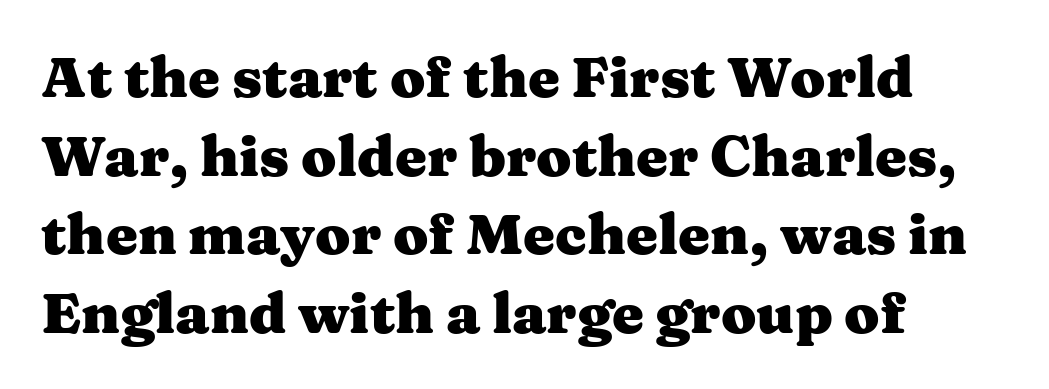
Q: Is the text bold? A: Yes.
Q: Is the text italic (slanted)? A: No, it is upright.
Q: Is the typeface a serif or a sans-serif typeface? A: Serif.
Q: Is the text underlined? A: No.
Q: How is the paragraph aligned? A: Left-aligned.
Q: Is the spacing between letters normal or unusually wide? A: Normal.
Q: Is the spacing between lines tight, normal or loose? A: Normal.
Q: Width (condensed, normal, or wide)? A: Wide.
Q: Stroke contrast? A: Medium.
Q: x-height? A: Medium.
Q: Monospaced? A: No.
